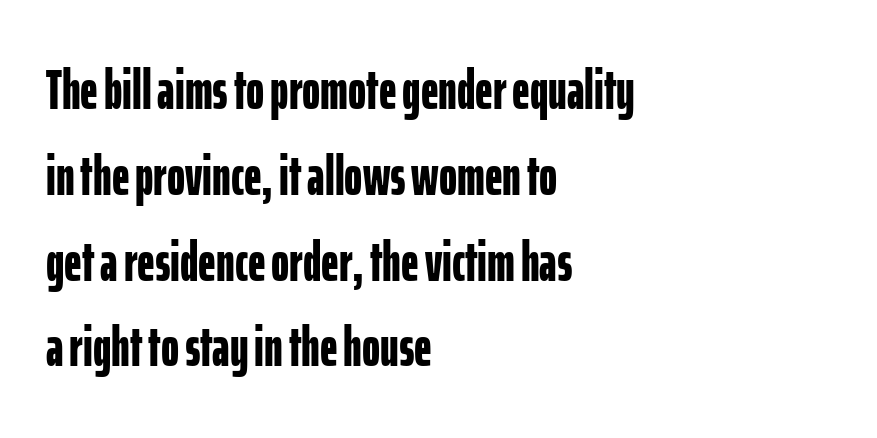
Bold? Absolutely — the strokes are thick and heavy. I'd call this a sans setting — the letters go barefoot. The glyphs are unaccompanied by any horizontal stroke below them. Tall strokes in this sample are plumb rather than angled.
